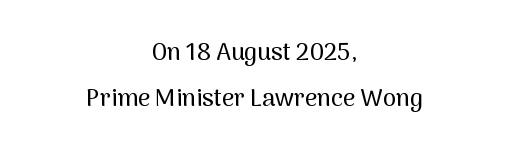
Plain, unruled lines of type. Upright lettering throughout. Regarding leading, the lines here are spaced well apart. A centered setting, common on invitations and titles, is used for this passage. Students, note that the glyphs here touch the page at normal intervals.
